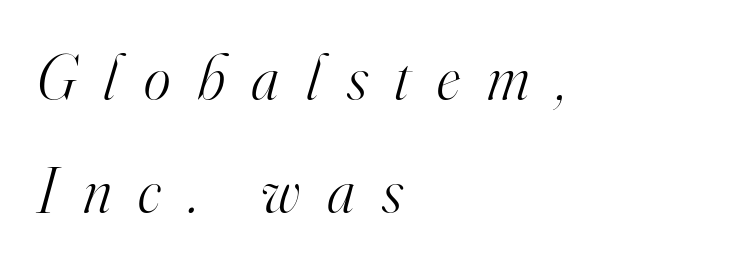
A typesetter would call this proportional, since set widths differ per character. Each letter's strokes conclude with small projecting serifs. The font sits on the lighter half of the weight spectrum, regular included. Which margin do the lines hug? The left one — the right edge is uneven.
